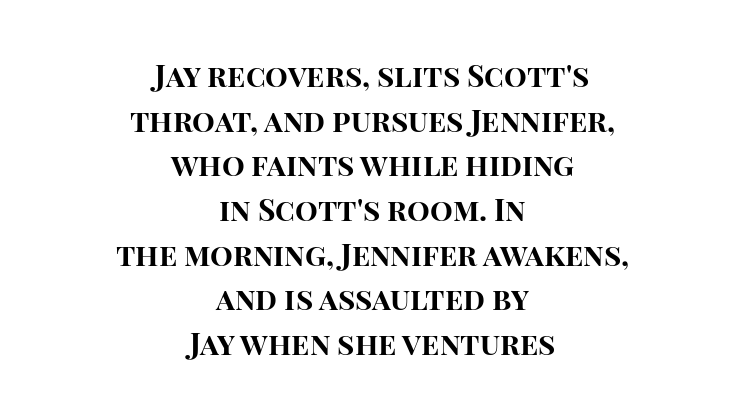
Each letter keeps its own natural width here, so spacing adapts to shape. How heavy is the stroke? Heavy — this is a bold. This sample keeps an unexceptional amount of space between lines. There is no visible air inserted between adjacent glyphs. A sans-serif font was chosen for this passage. Any mark beneath the type? The region is blank.
